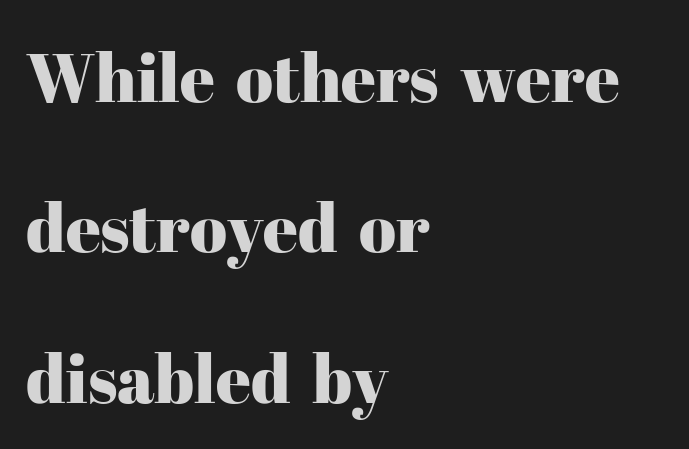
Q: Is the text italic (slanted)? A: No, it is upright.
Q: Is the typeface a serif or a sans-serif typeface? A: Serif.
Q: Is the text underlined? A: No.
Q: How is the paragraph aligned? A: Left-aligned.
Q: Is the spacing between letters normal or unusually wide? A: Normal.
Q: Is the spacing between lines tight, normal or loose? A: Loose.
Q: Width (condensed, normal, or wide)? A: Normal.
Q: Stroke contrast? A: High.
Q: x-height? A: Medium.
Q: Monospaced? A: No.
